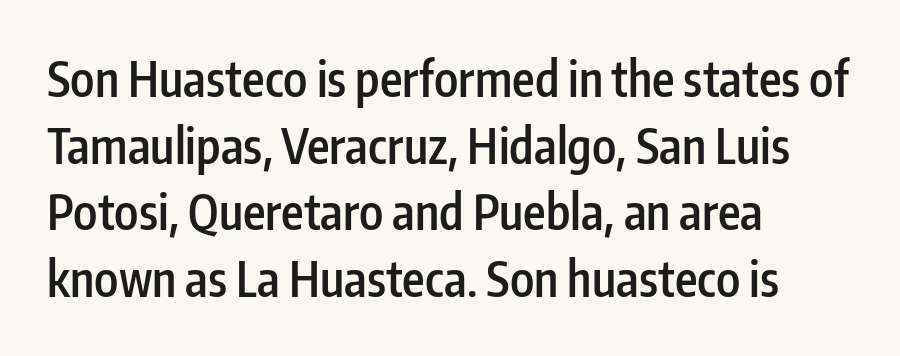
Q: Is the text bold? A: Semi-bold.
Q: Is the text italic (slanted)? A: No, it is upright.
Q: Is the typeface a serif or a sans-serif typeface? A: Sans-serif.
Q: Is the text underlined? A: No.
Q: How is the paragraph aligned? A: Left-aligned.
Q: Is the spacing between letters normal or unusually wide? A: Normal.
Q: Is the spacing between lines tight, normal or loose? A: Normal.
Q: Width (condensed, normal, or wide)? A: Condensed.
Q: Stroke contrast? A: Low.
Q: x-height? A: Medium.
Q: Monospaced? A: No.
